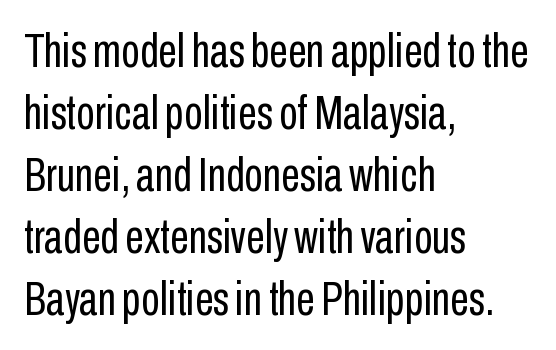
{"serif": "no", "italic": "no", "bold": "no", "weight": "regular", "width": "condensed", "stroke_contrast": "low", "x_height": "medium", "monospaced": "no", "underline": "no", "align": "left", "line_spacing": "normal", "line_spacing_ratio": 1.29, "letter_spacing": "normal", "letter_spacing_em": 0.0, "glyph_px": 48}
